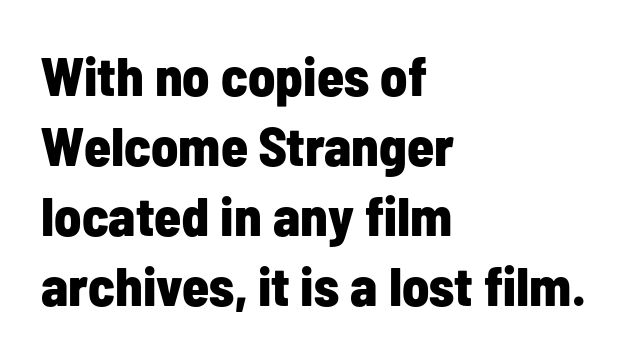
On the weight axis this lands at bold, roughly 700. Compared with a centered layout, this one pins lines to the left instead. Posture: straight, roman, zero tilt. The letters sit at their default tracking, neither squeezed nor spread. Nothing sits at the stroke ends, so this counts as sans-serif. Character widths vary here, with narrow letters taking less room than wide ones.
